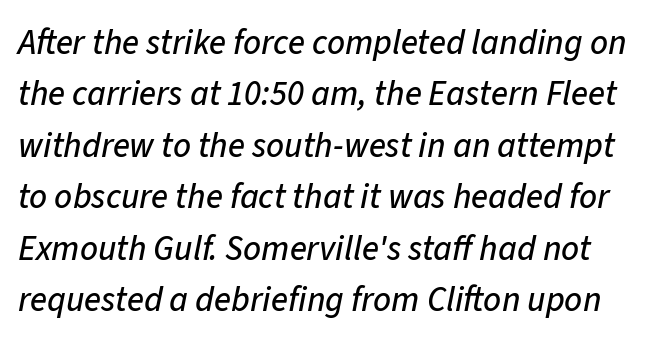
{"italic": "yes", "lean": "right", "slant_degrees": 11, "width": "normal", "stroke_contrast": "low", "x_height": "medium", "monospaced": "no", "underline": "no", "line_spacing": "normal", "line_spacing_ratio": 1.47, "letter_spacing": "normal", "letter_spacing_em": 0.0, "glyph_px": 35}
